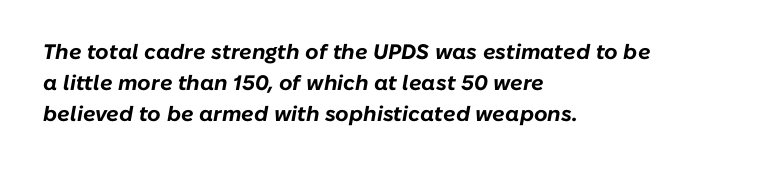
Q: Is the text bold? A: Yes.
Q: Is the text italic (slanted)? A: Yes, it leans right by about 10 degrees.
Q: Is the text underlined? A: No.
Q: How is the paragraph aligned? A: Left-aligned.
Q: Is the spacing between letters normal or unusually wide? A: Normal.
Q: Is the spacing between lines tight, normal or loose? A: Normal.
